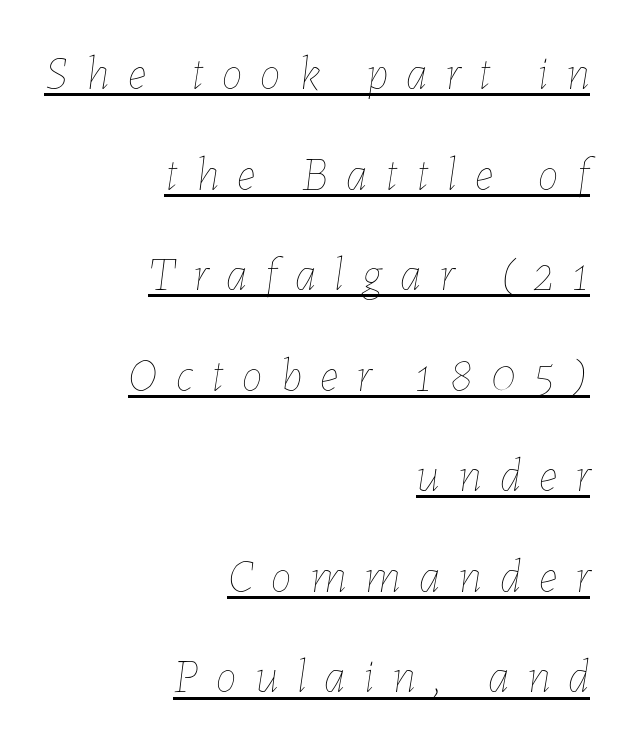
Q: Is the text bold? A: No.
Q: Is the text italic (slanted)? A: Yes, it leans right by about 7 degrees.
Q: Is the text underlined? A: Yes.
Q: How is the paragraph aligned? A: Right-aligned.
Q: Is the spacing between letters normal or unusually wide? A: Unusually wide.
Q: Is the spacing between lines tight, normal or loose? A: Loose.
Q: Width (condensed, normal, or wide)? A: Normal.
Q: Stroke contrast? A: Low.
Q: x-height? A: Medium.
Q: Monospaced? A: No.
